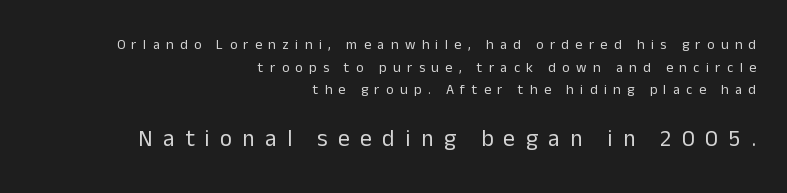
{"italic": "no", "bold": "no", "underline": "no", "align": "right", "line_spacing": "normal", "line_spacing_ratio": 1.61, "letter_spacing": "wide", "letter_spacing_em": 0.46, "larger_block": "second", "size_ratio": 1.64, "glyph_px": 23}
